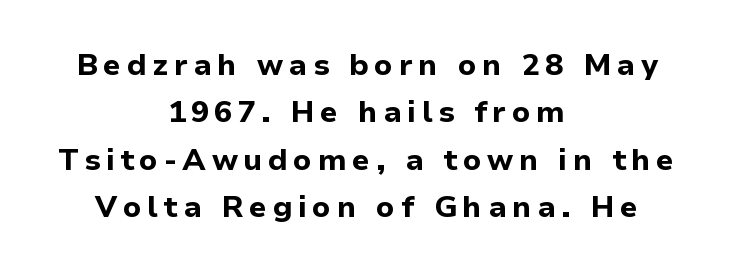
Q: Is the text bold? A: Yes.
Q: Is the text italic (slanted)? A: No, it is upright.
Q: Is the typeface a serif or a sans-serif typeface? A: Sans-serif.
Q: Is the text underlined? A: No.
Q: How is the paragraph aligned? A: Centered.
Q: Is the spacing between lines tight, normal or loose? A: Normal.
Q: Width (condensed, normal, or wide)? A: Normal.
Q: Stroke contrast? A: Low.
Q: x-height? A: Medium.
Q: Monospaced? A: No.
